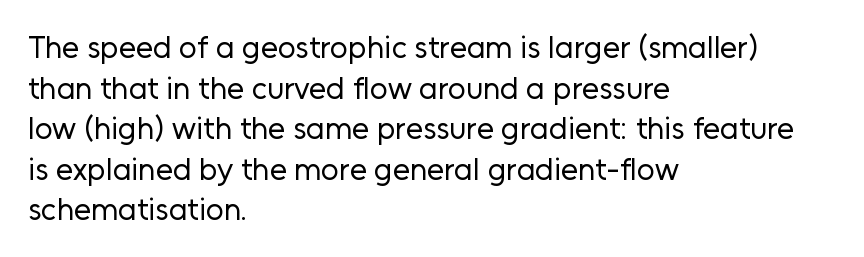
Q: Is the text bold? A: No.
Q: Is the text italic (slanted)? A: No, it is upright.
Q: Is the typeface a serif or a sans-serif typeface? A: Sans-serif.
Q: Is the text underlined? A: No.
Q: How is the paragraph aligned? A: Left-aligned.
Q: Is the spacing between letters normal or unusually wide? A: Normal.
Q: Is the spacing between lines tight, normal or loose? A: Normal.
Q: Width (condensed, normal, or wide)? A: Normal.
Q: Stroke contrast? A: Low.
Q: x-height? A: Medium.
Q: Monospaced? A: No.
